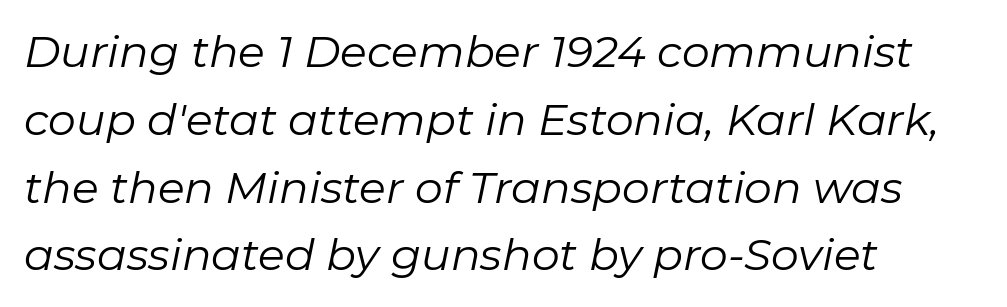
Layout note: lines flush left. It's the slanting kind of type. A typesetter would call this proportional, since set widths differ per character. Is this a heavy cut? Hardly; it is regular or lighter. Standard letterfit; no display-style spreading of the glyphs.
